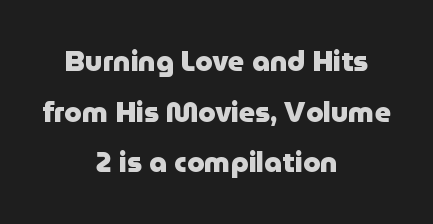
The image shows 28 px heavy sans-serif type, upright; set centered, line spacing 1.81x, normal letter spacing, not underlined; low stroke contrast and a medium x-height.
